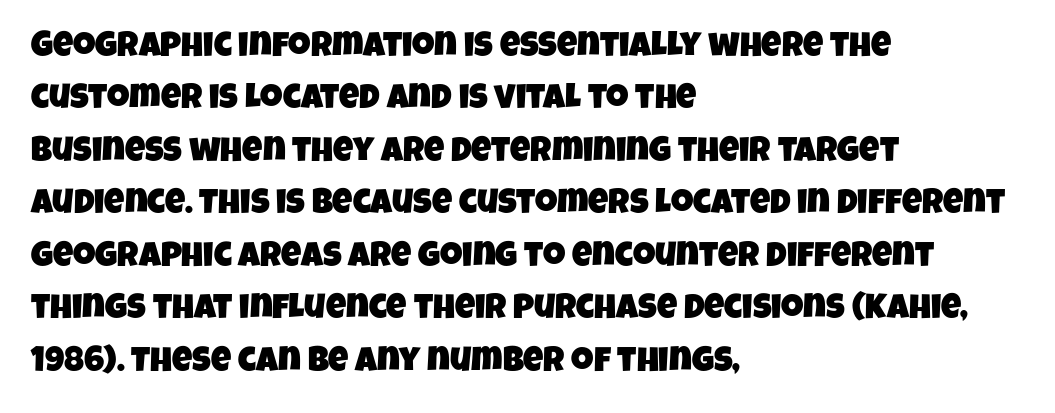
Spacing verdict: proportional, widths tailored to each character. Words float on clear page, feet unadorned. This rendering uses left alignment, leaving the right contour irregular. To sum up the face: it is a sans, with no serifs.
